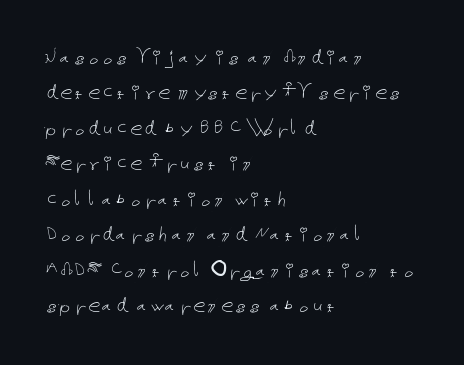
Plain, unruled lines of type. Is the type heavy? It reads as light-to-regular instead. Interline gaps are of average width in this sample. In terms of posture, this sample is upright. These lines are set flush left with a ragged right edge. Nothing unusual about the tracking: characters are spaced as the font intends.
